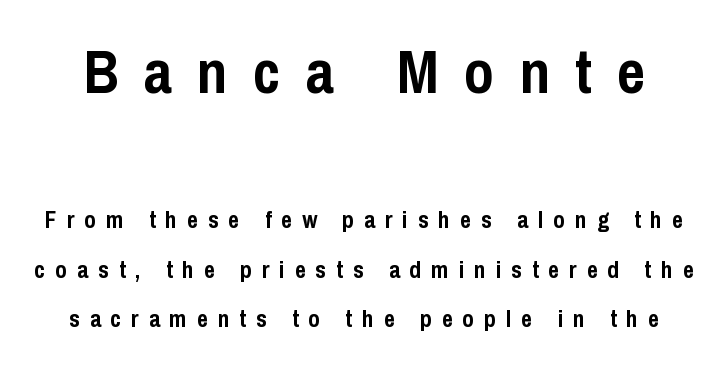
{"serif": "no", "italic": "no", "bold": "yes", "weight": "semibold", "width": "condensed", "stroke_contrast": "low", "x_height": "medium", "monospaced": "no", "underline": "no", "line_spacing": "loose", "line_spacing_ratio": 2.06, "letter_spacing": "wide", "letter_spacing_em": 0.41, "larger_block": "first", "size_ratio": 2.54, "glyph_px": 61}
